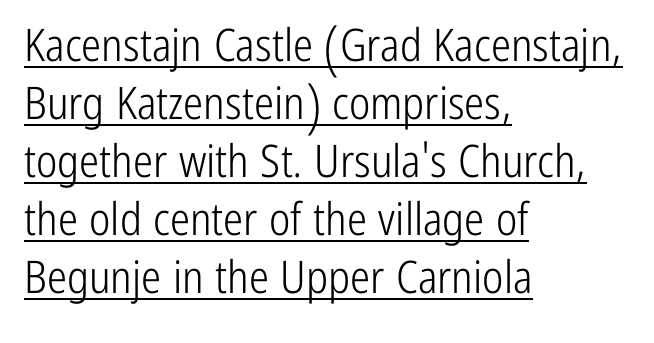
The image shows 45 px light, condensed sans-serif type, upright; set left-aligned, normal line spacing (1.29x), normal letter spacing, underlined; low stroke contrast and a medium x-height.
